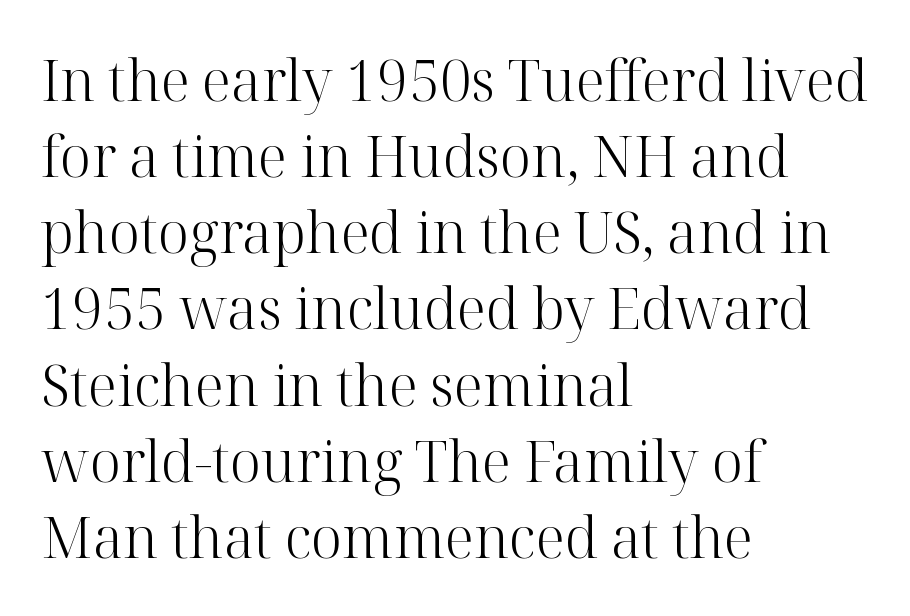
Italic? Not at all — the glyphs are vertical. Heft: none added — not bold. Each line starts at the same left margin while the right side varies. Does the leading feel generous? No, just average. Type without underlining. The line texture is even and compact thanks to regular tracking.
